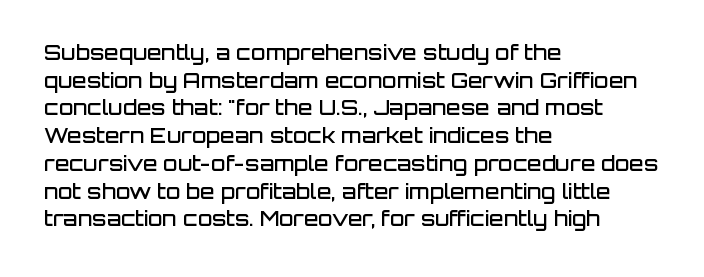
Q: Is the text bold? A: Semi-bold.
Q: Is the text italic (slanted)? A: No, it is upright.
Q: Is the text underlined? A: No.
Q: How is the paragraph aligned? A: Left-aligned.
Q: Is the spacing between letters normal or unusually wide? A: Normal.
Q: Is the spacing between lines tight, normal or loose? A: Normal.
